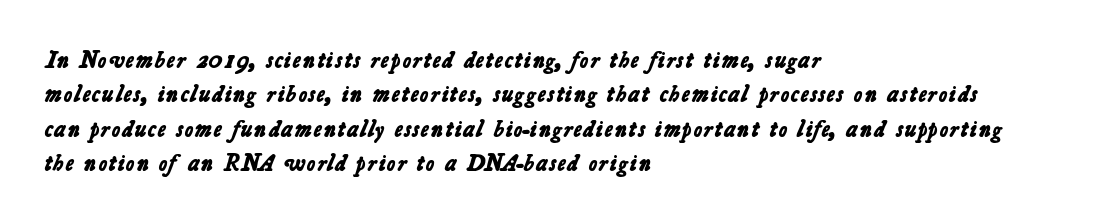
Spacing between characters is what you'd get straight out of the box. This sample is left-justified, so line endings fall wherever the words run out. Honestly, there is no underline to notice here at all. This is heavy type, rendered in bold. Line spacing here is normal.
